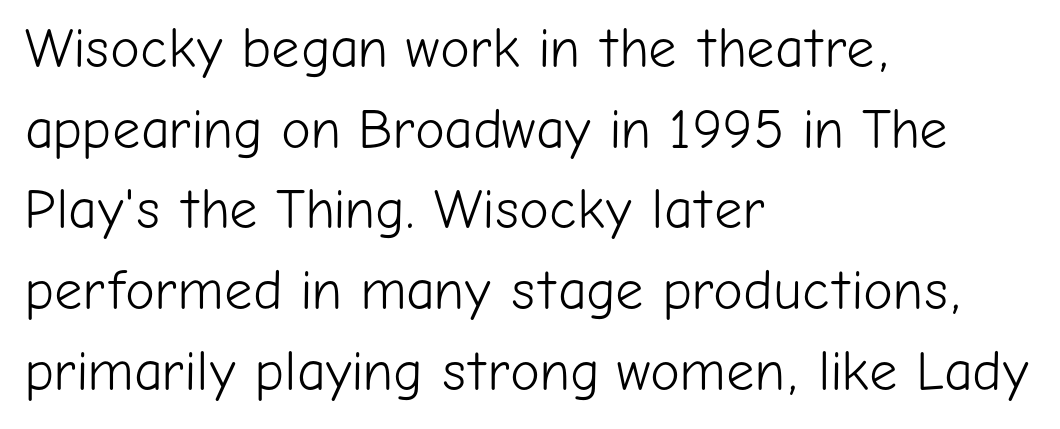
The type family on display is of the sans-serif kind. No word sits above an underline. Quick note: not italic, upright. A light-to-regular cut is what we see here.
